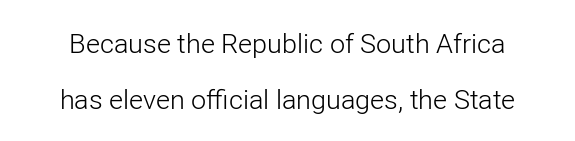
The image shows 27 px text type, upright; set loose line spacing (2.06x), normal letter spacing, not underlined.
